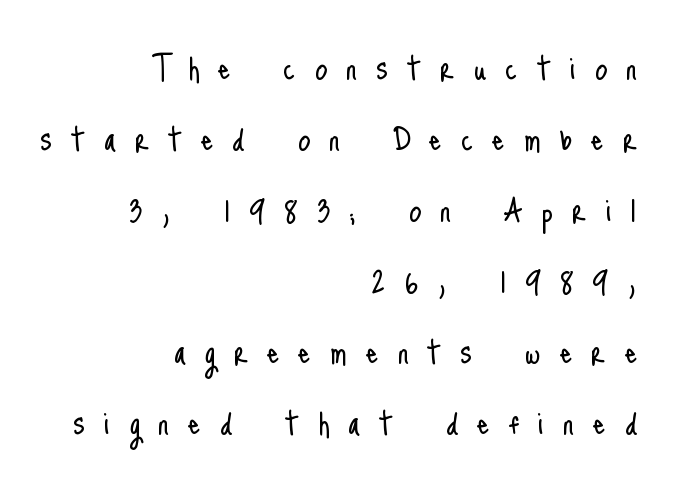
Q: Is the text bold? A: No.
Q: Is the text italic (slanted)? A: No, it is upright.
Q: Is the typeface a serif or a sans-serif typeface? A: Sans-serif.
Q: Is the text underlined? A: No.
Q: How is the paragraph aligned? A: Right-aligned.
Q: Is the spacing between letters normal or unusually wide? A: Unusually wide.
Q: Width (condensed, normal, or wide)? A: Condensed.
Q: Stroke contrast? A: Low.
Q: x-height? A: Small.
Q: Monospaced? A: No.
